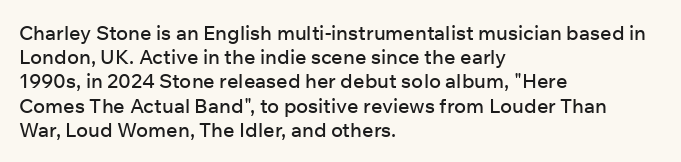
The image shows 20 px text type, upright; set left-aligned, line spacing 1.21x, normal letter spacing, not underlined.
